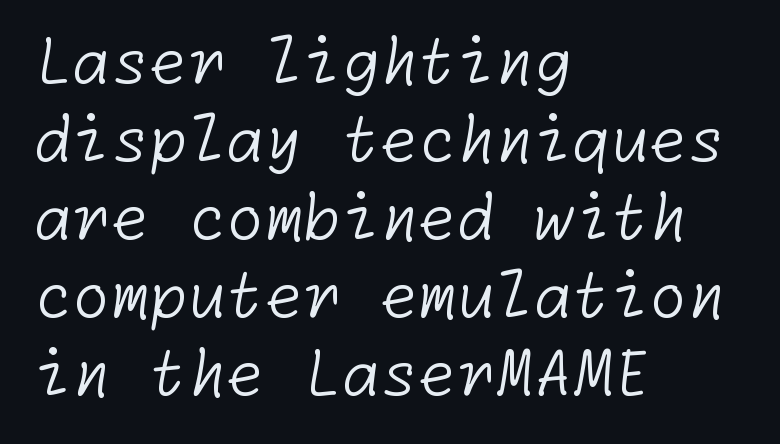
Q: Is the text bold? A: No.
Q: Is the typeface a serif or a sans-serif typeface? A: Sans-serif.
Q: Is the text underlined? A: No.
Q: How is the paragraph aligned? A: Left-aligned.
Q: Is the spacing between letters normal or unusually wide? A: Normal.
Q: Is the spacing between lines tight, normal or loose? A: Normal.
Q: Width (condensed, normal, or wide)? A: Normal.
Q: Stroke contrast? A: Low.
Q: x-height? A: Medium.
